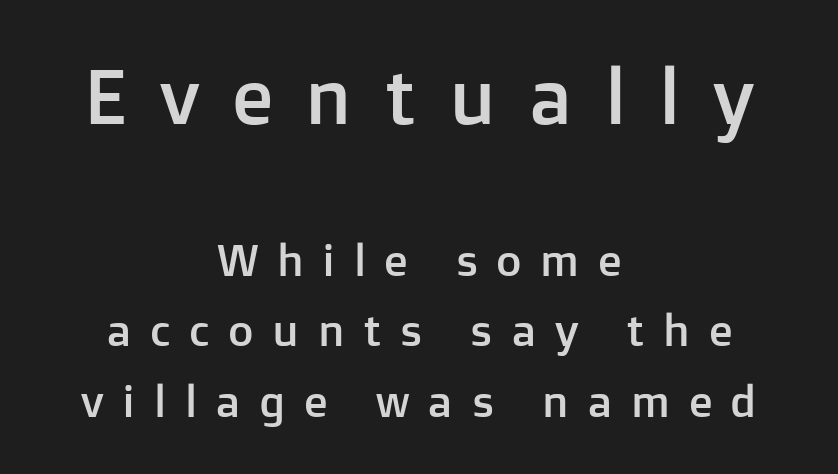
The image shows 77 px sans-serif type, upright; set centered, normal line spacing (1.6x), unusually wide letter spacing (+0.42 em), not underlined; the first (top) block is 1.75x larger; low stroke contrast and a medium x-height.
